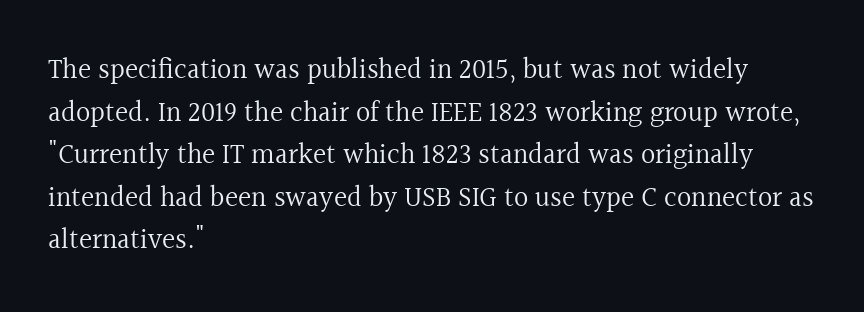
The image shows 28 px regular-weight serif type, upright; set left-aligned, normal line spacing (1.52x), normal letter spacing, not underlined; a medium x-height.
